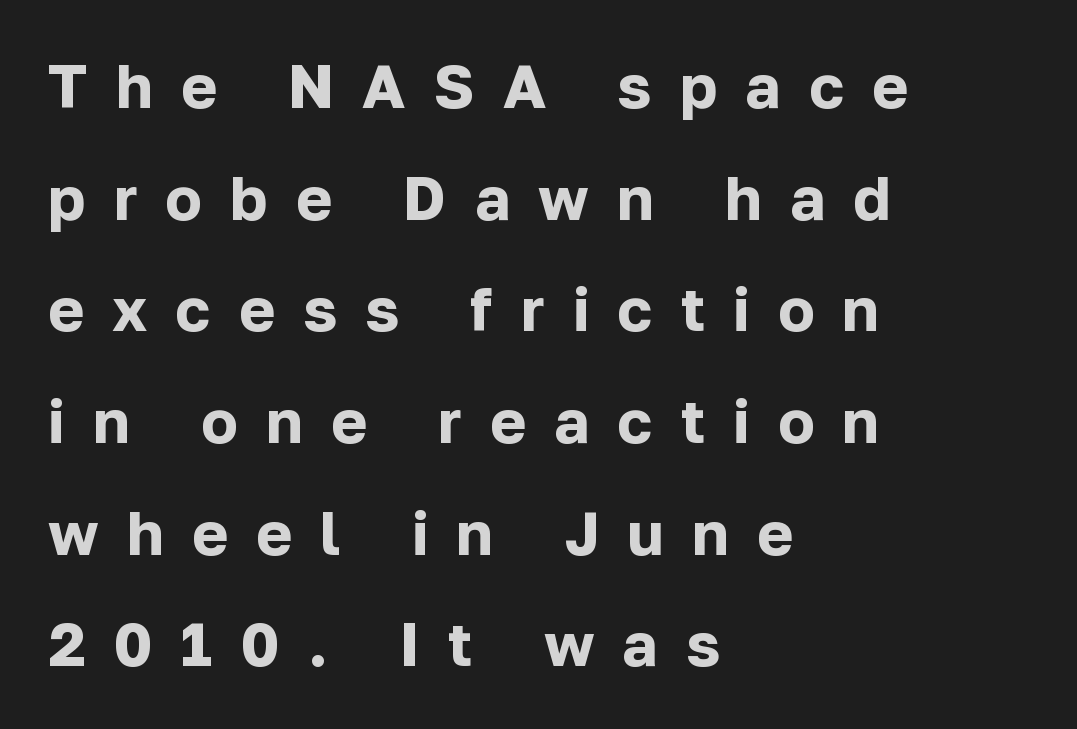
Nope, not italic — everything's standing straight. Descender tails drop into unmarked territory. Looks like regular typesetting: each glyph gets only the width it needs. Each letter's strokes conclude bluntly, with no projecting serifs.
